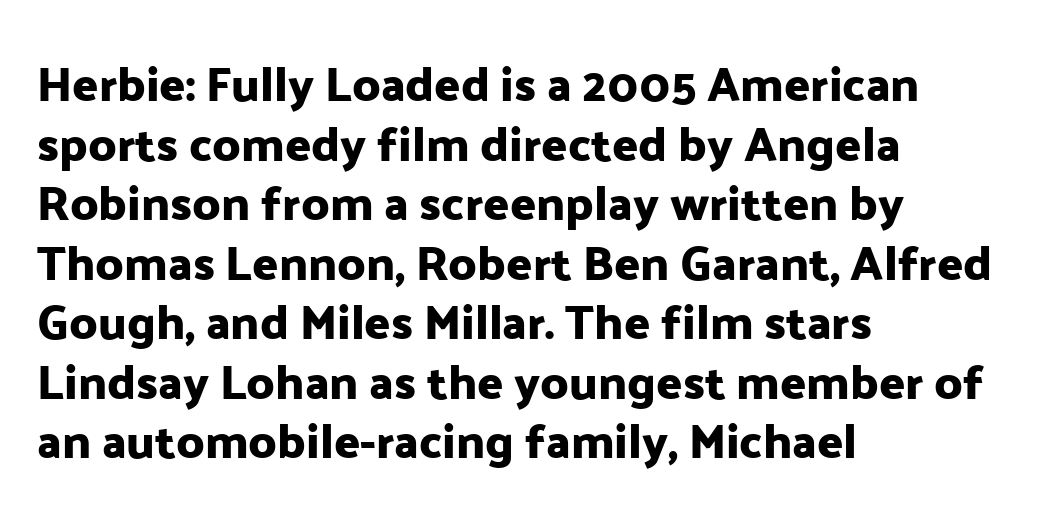
The image shows 48 px sans-serif type, upright; set left-aligned, line spacing 1.24x, normal letter spacing, not underlined; low stroke contrast and a medium x-height.
